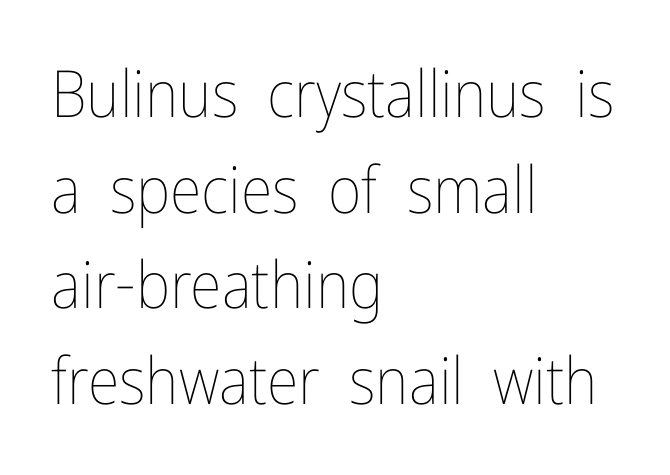
{"italic": "no", "bold": "no", "weight": "thin", "width": "condensed", "stroke_contrast": "low", "x_height": "medium", "monospaced": "no", "underline": "no", "align": "left", "line_spacing": "normal", "line_spacing_ratio": 1.47, "letter_spacing": "normal", "letter_spacing_em": 0.0, "glyph_px": 65}
